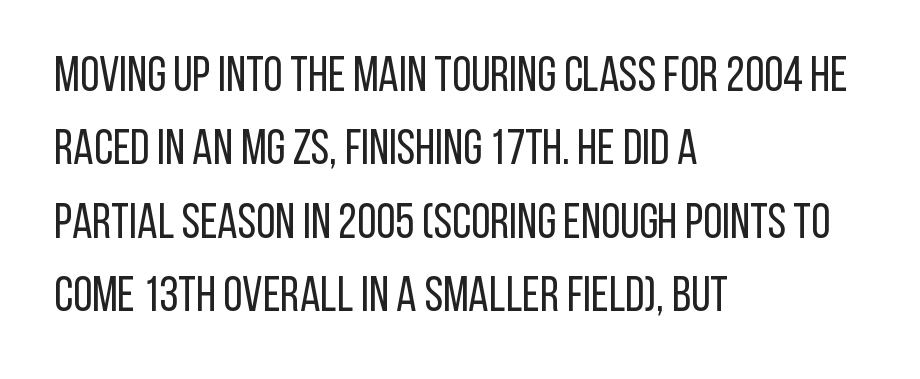
The image shows 49 px regular-weight, condensed sans-serif type, upright; set left-aligned, normal line spacing (1.5x), normal letter spacing, not underlined; low stroke contrast and a large x-height.
